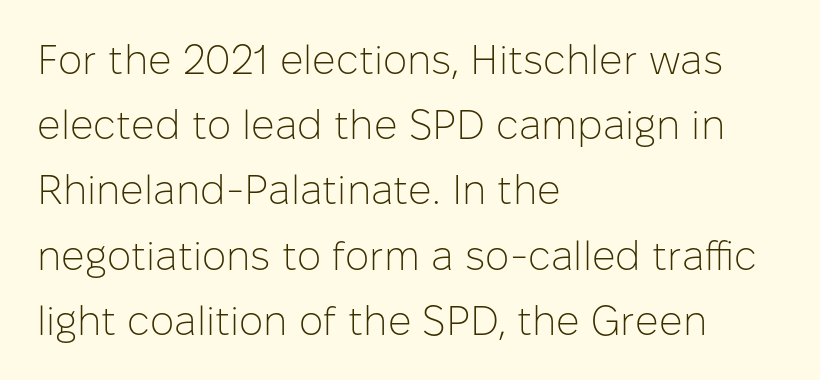
Q: Is the text bold? A: No.
Q: Is the text italic (slanted)? A: No, it is upright.
Q: Is the typeface a serif or a sans-serif typeface? A: Sans-serif.
Q: Is the text underlined? A: No.
Q: How is the paragraph aligned? A: Left-aligned.
Q: Is the spacing between letters normal or unusually wide? A: Normal.
Q: Is the spacing between lines tight, normal or loose? A: Normal.
Q: Width (condensed, normal, or wide)? A: Normal.
Q: Stroke contrast? A: Low.
Q: x-height? A: Medium.
Q: Monospaced? A: No.
